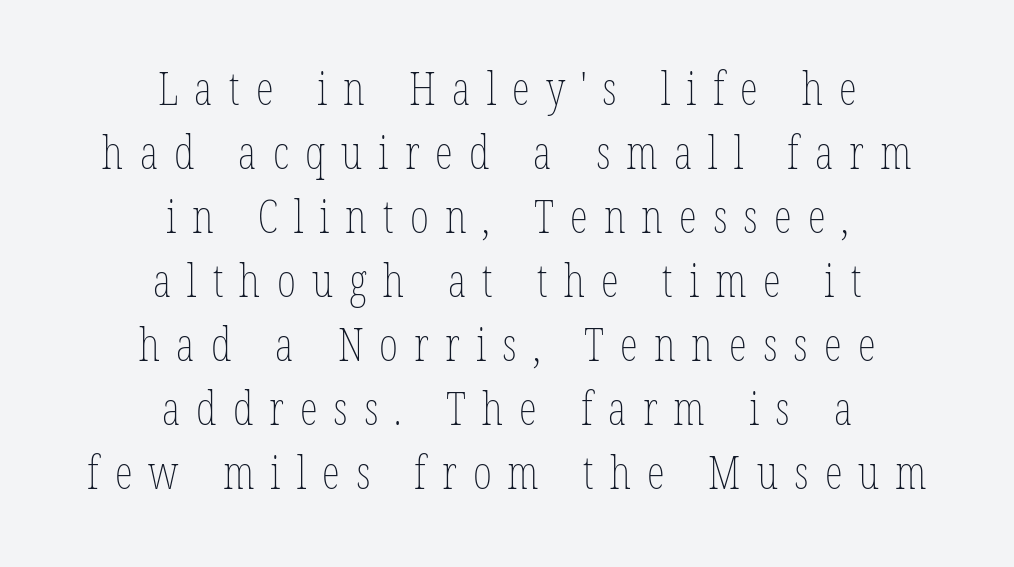
{"italic": "no", "bold": "no", "weight": "thin", "width": "condensed", "stroke_contrast": "low", "x_height": "medium", "monospaced": "no", "underline": "no", "align": "center", "line_spacing": "normal", "line_spacing_ratio": 1.39, "letter_spacing": "wide", "letter_spacing_em": 0.35, "glyph_px": 46}
